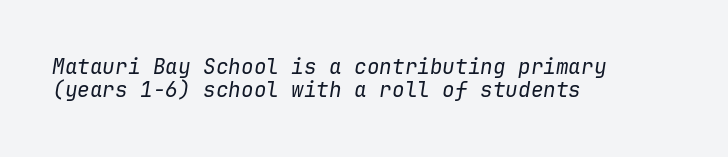
Q: Is the text bold? A: No.
Q: Is the text italic (slanted)? A: Yes, it leans right by about 9 degrees.
Q: Is the text underlined? A: No.
Q: How is the paragraph aligned? A: Left-aligned.
Q: Is the spacing between letters normal or unusually wide? A: Normal.
Q: Is the spacing between lines tight, normal or loose? A: Tight.
